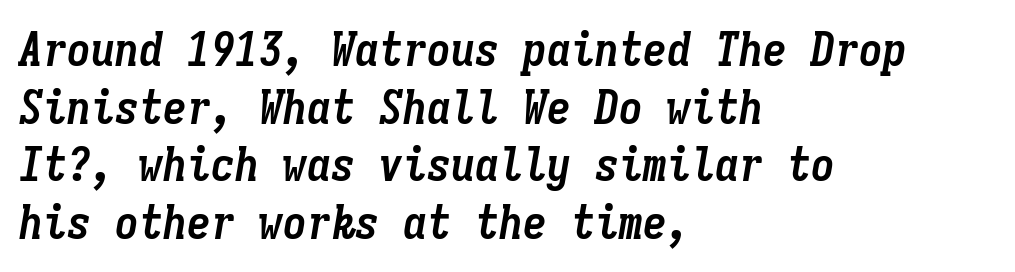
{"italic": "yes", "lean": "right", "slant_degrees": 9, "bold": "yes", "weight": "semibold", "width": "condensed", "stroke_contrast": "low", "x_height": "medium", "monospaced": "yes", "underline": "no", "align": "left", "line_spacing_ratio": 1.2, "letter_spacing": "normal", "letter_spacing_em": 0.0, "glyph_px": 48}
